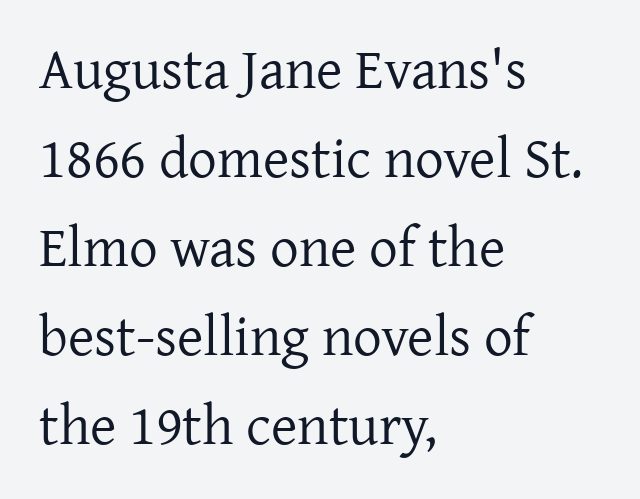
The image shows 57 px regular-weight serif type, upright; set left-aligned, normal line spacing (1.56x), normal letter spacing, not underlined; low stroke contrast and a medium x-height.
